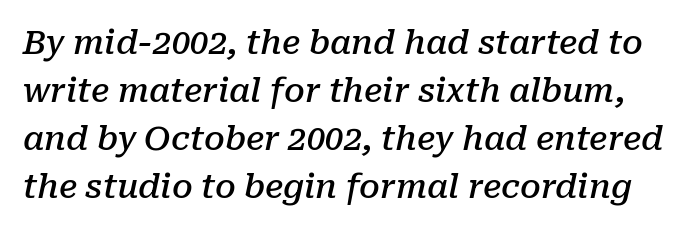
Each word holds together tightly as a unit, with standard inter-letter gaps. How heavy is the stroke? Medium-heavy — a semibold, shy of bold. This sample uses a serif face. Descender tails drop into unmarked territory. Regular leading. Notice how the stems are inclined rather than vertical — that's the hallmark of italics.
